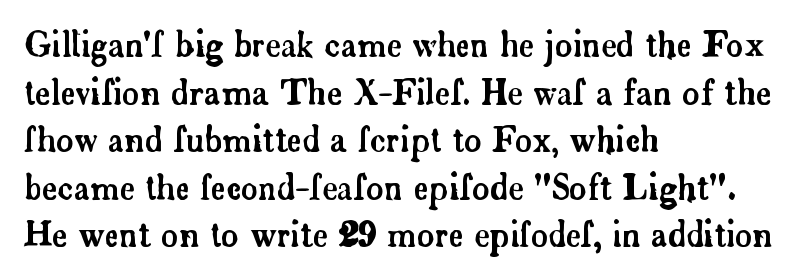
{"serif": "yes", "italic": "no", "width": "normal", "stroke_contrast": "low", "x_height": "small", "monospaced": "no", "underline": "no", "align": "left", "line_spacing": "normal", "line_spacing_ratio": 1.44, "letter_spacing": "normal", "letter_spacing_em": 0.0, "glyph_px": 33}
